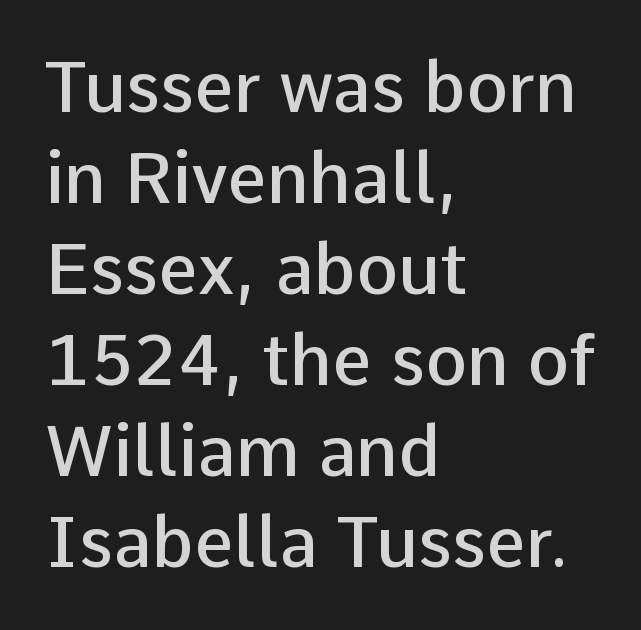
Regarding leading, the lines here are spaced in the standard way. The paragraph has a hard left edge and a soft right edge. Its strokes are somewhat broadened, the hallmark of semibold type. Is this a fixed-width face? No — the glyphs have proportional, varying widths. Underlining? Definitely not there.
